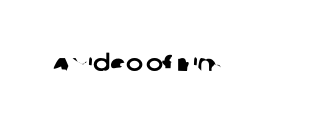
The image shows 23 px text type; set left-aligned, normal letter spacing, not underlined.
